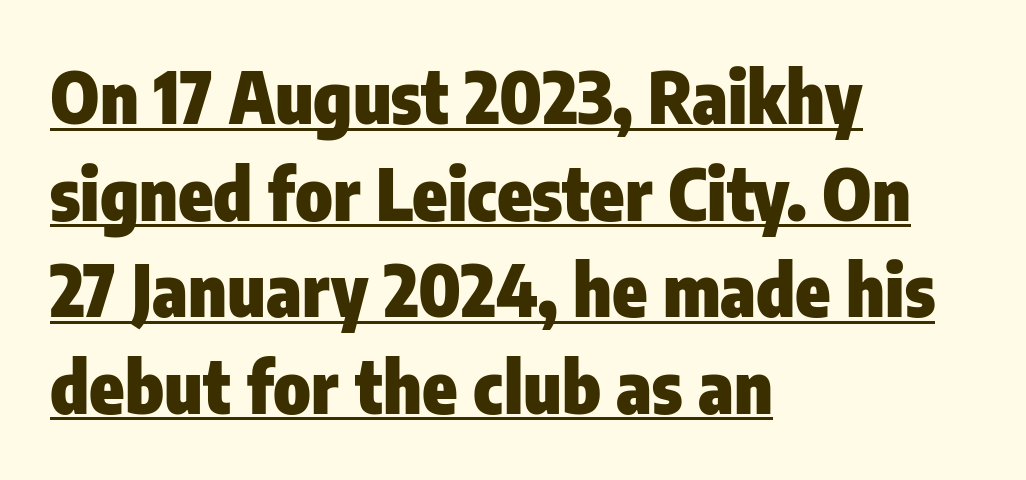
These lines are rendered in a variable-pitch font. You'd pick this weight for a headline — it's a proper bold. Line spacing here is normal. A student would call this left alignment; a typographer would say flush left, rag right. These lines were composed using upright roman letters.
